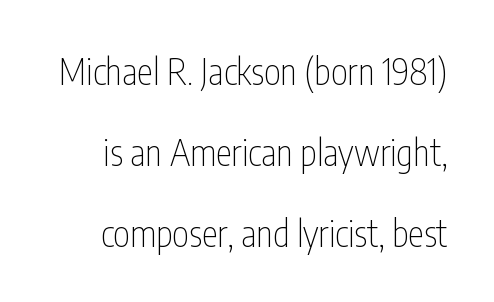
In terms of letterform style, serifs are entirely absent. Check the space under the baseline: it is left empty. Nobody touched the tracking dial on this one. Stroke thickness stays within the range of a standard reading face or lighter. This sample has the flowing, uneven cadence of proportional lettering. This sample trades compactness for vertical openness between lines.
